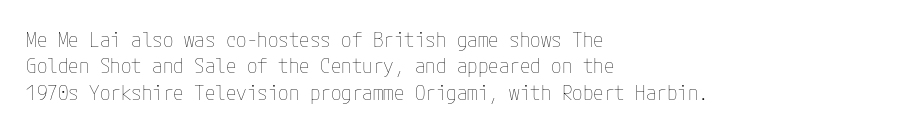
The image shows 21 px text type, upright; set left-aligned, normal line spacing (1.26x), normal letter spacing, not underlined.
